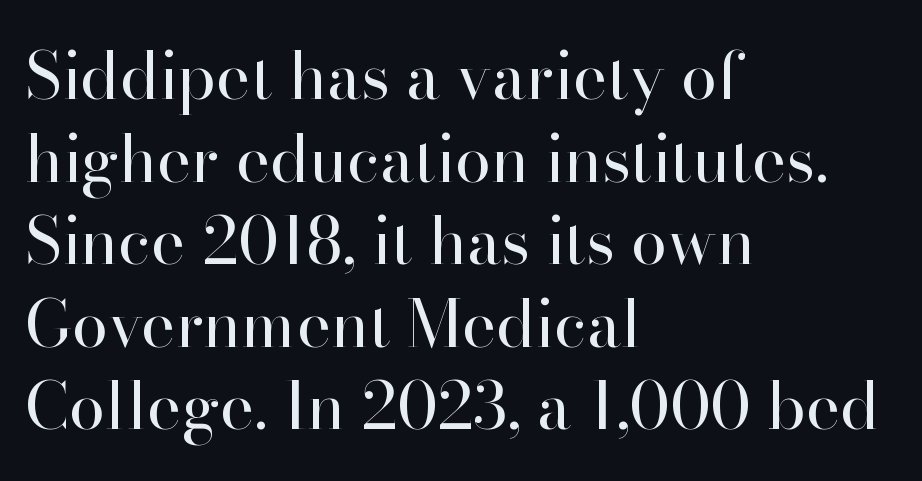
{"serif": "yes", "italic": "no", "bold": "no", "weight": "regular", "width": "normal", "stroke_contrast": "high", "x_height": "small", "monospaced": "no", "underline": "no", "align": "left", "line_spacing": "normal", "line_spacing_ratio": 1.27, "letter_spacing": "normal", "letter_spacing_em": 0.0, "glyph_px": 65}
